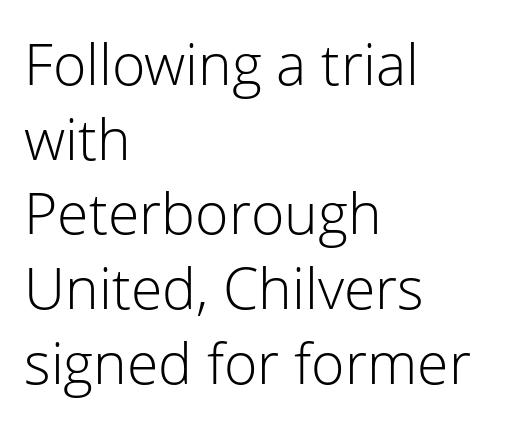
A student would call this left alignment; a typographer would say flush left, rag right. Students, note that the glyphs here touch the page at normal intervals. The gap between lines stays unmarked. Weight: in the light-to-regular range. These lines are rendered in a variable-pitch font.
